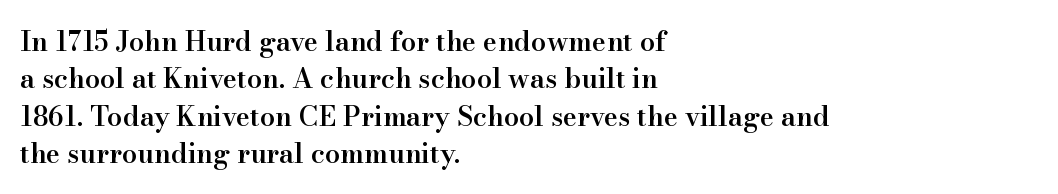
Q: Is the text bold? A: Semi-bold.
Q: Is the text italic (slanted)? A: No, it is upright.
Q: Is the text underlined? A: No.
Q: How is the paragraph aligned? A: Left-aligned.
Q: Is the spacing between letters normal or unusually wide? A: Normal.
Q: Is the spacing between lines tight, normal or loose? A: Normal.
